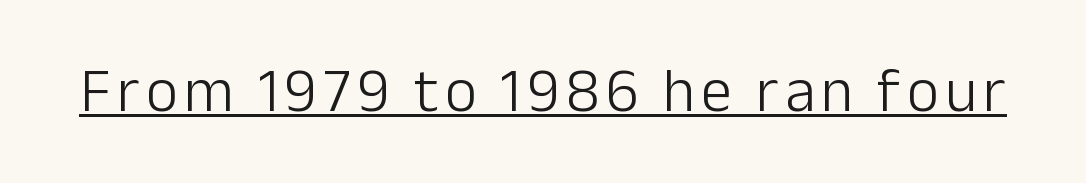
The image shows 62 px light sans-serif type, upright; set underlined; low stroke contrast and a medium x-height.
